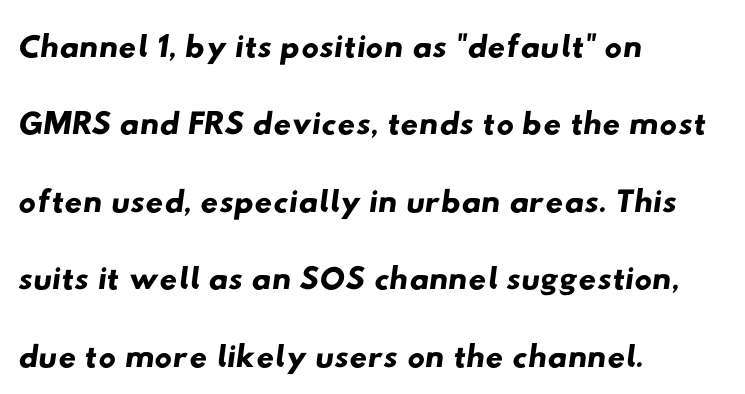
Q: Is the typeface a serif or a sans-serif typeface? A: Sans-serif.
Q: Is the text underlined? A: No.
Q: How is the paragraph aligned? A: Left-aligned.
Q: Is the spacing between letters normal or unusually wide? A: Normal.
Q: Is the spacing between lines tight, normal or loose? A: Normal.
Q: Width (condensed, normal, or wide)? A: Wide.
Q: Stroke contrast? A: Low.
Q: x-height? A: Small.
Q: Monospaced? A: No.
